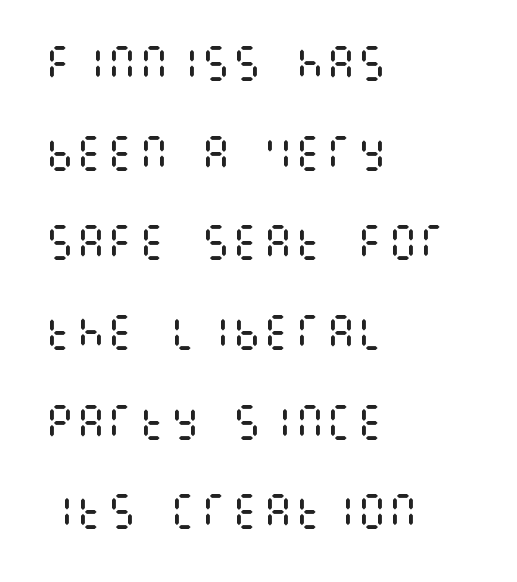
Q: Is the text bold? A: No.
Q: Is the text italic (slanted)? A: No, it is upright.
Q: Is the text underlined? A: No.
Q: How is the paragraph aligned? A: Left-aligned.
Q: Is the spacing between letters normal or unusually wide? A: Normal.
Q: Is the spacing between lines tight, normal or loose? A: Loose.
Q: Width (condensed, normal, or wide)? A: Condensed.
Q: Stroke contrast? A: Medium.
Q: x-height? A: Large.
